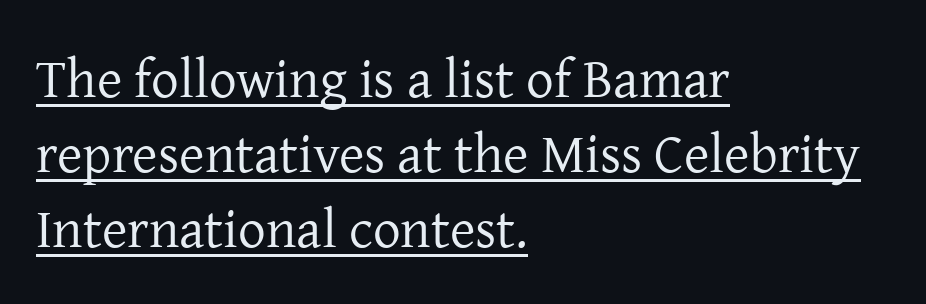
Q: Is the text bold? A: No.
Q: Is the text italic (slanted)? A: No, it is upright.
Q: Is the typeface a serif or a sans-serif typeface? A: Serif.
Q: Is the text underlined? A: Yes.
Q: How is the paragraph aligned? A: Left-aligned.
Q: Is the spacing between letters normal or unusually wide? A: Normal.
Q: Is the spacing between lines tight, normal or loose? A: Normal.
Q: Width (condensed, normal, or wide)? A: Normal.
Q: Stroke contrast? A: Low.
Q: x-height? A: Medium.
Q: Monospaced? A: No.
